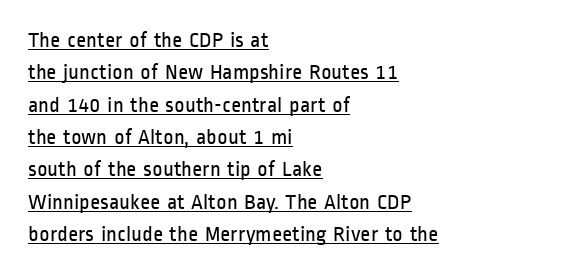
{"italic": "no", "bold": "no", "underline": "yes", "align": "left", "line_spacing": "normal", "line_spacing_ratio": 1.47, "letter_spacing": "normal", "letter_spacing_em": 0.0, "glyph_px": 22}
